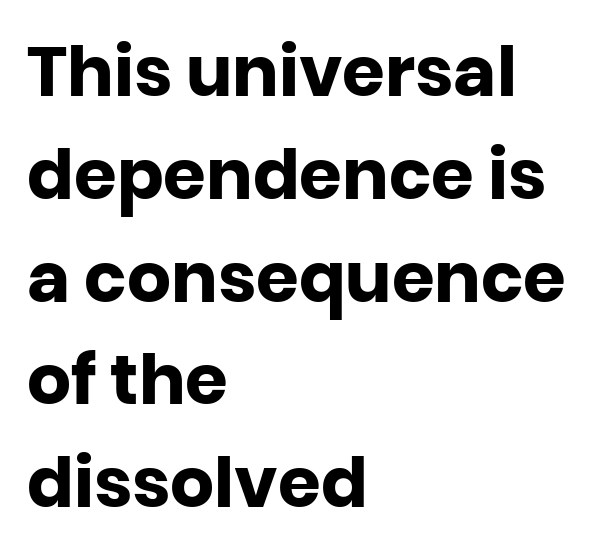
The face used here is a sans, in the tradition of grotesques and geometrics. The passage shown is typed in a proportional face where columns would drift. Vertically, the passage feels balanced, rows spaced as you'd expect. Beneath every word, the page is bare. The typography opts for an upright posture over an oblique one. Strokes here are thick enough to call this a true bold.
